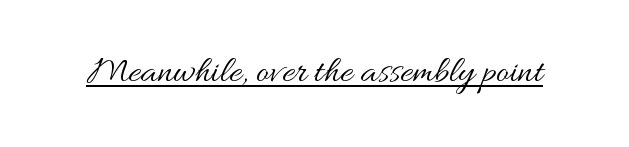
The rendering uses the underline text-decoration. The weight tops out at a normal text grade. Is the letter spacing exaggerated? No — it looks like the ordinary default. You could not count columns in this text — the font is proportionally spaced.
